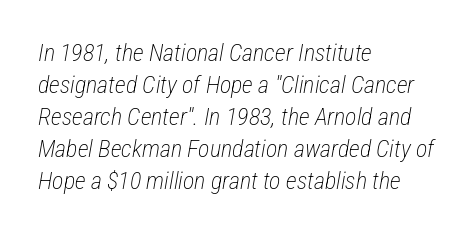
The image shows 24 px text type, italic (leaning right); set left-aligned, normal line spacing (1.33x), normal letter spacing, not underlined.
